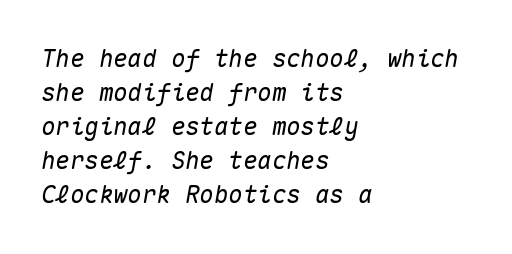
The image shows 24 px text type, italic (leaning right); set left-aligned, normal line spacing (1.42x), normal letter spacing, not underlined.
